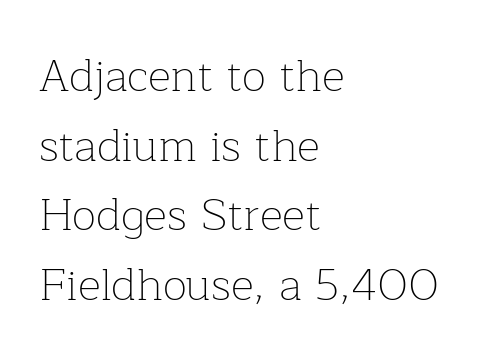
Upright lettering throughout. The rendering anchors every line to the left-hand side. Look at the bottom of the vertical strokes: they flare into serifs here. Anything drawn beneath the words? Only blank space. Does the leading feel generous? No, just average.
